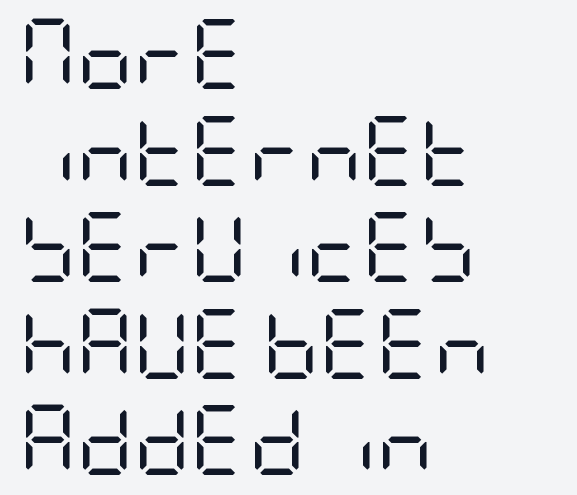
This sample uses plain, unmodified letter spacing. The text was rendered using a sans face with plain stroke endings. This reads as an unemphasized weight, regular at the heaviest. The block of text has a typical density, with ordinary space between rows. Do the letters lean? They stand straight.
